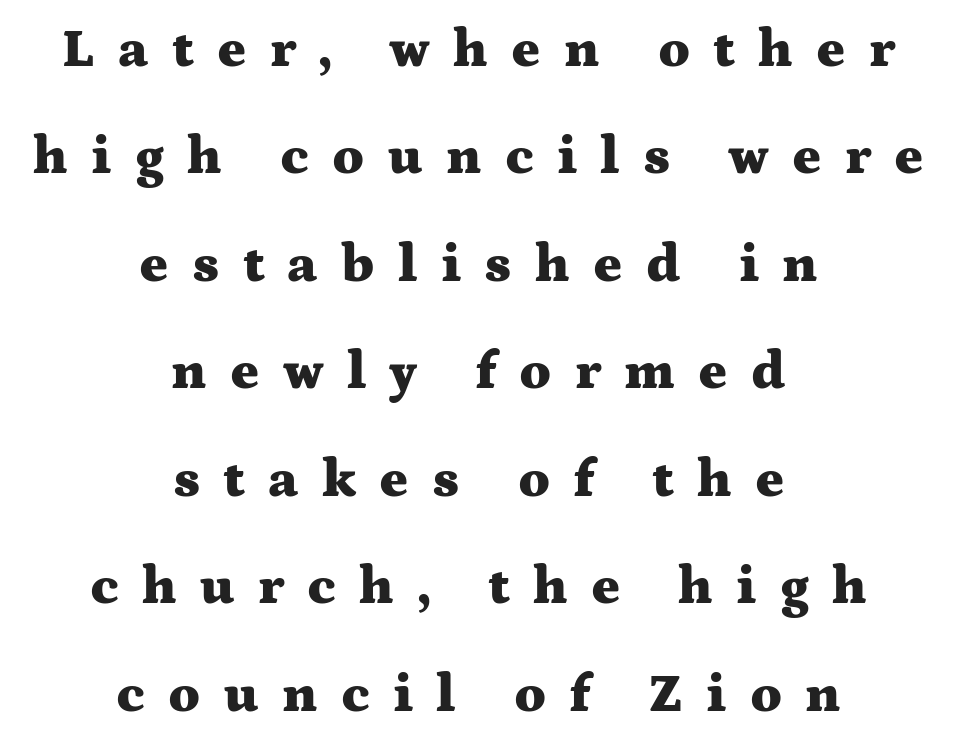
{"serif": "yes", "italic": "no", "bold": "yes", "weight": "heavy", "width": "wide", "stroke_contrast": "medium", "x_height": "medium", "monospaced": "no", "underline": "no", "align": "center", "line_spacing": "loose", "line_spacing_ratio": 1.99, "letter_spacing": "wide", "letter_spacing_em": 0.43, "glyph_px": 54}
